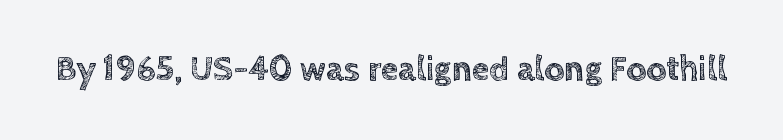
The image shows 35 px text type, upright; set normal letter spacing, not underlined; a large x-height.
